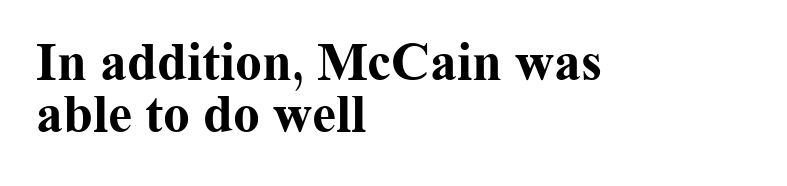
The image shows 54 px bold serif type, upright; set left-aligned, tight line spacing (0.96x), normal letter spacing, not underlined; medium stroke contrast and a medium x-height.
